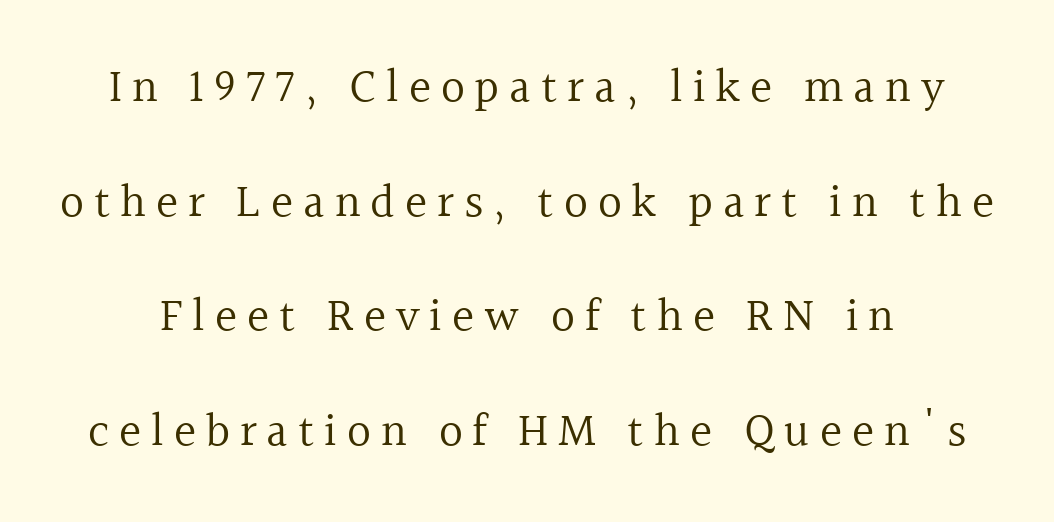
Does the leading feel generous? Absolutely, it's lavish. Yep, those are serifs on the letters. The letters advance in unequal steps, a hallmark of proportional type. This sample uses an upright cut, with every glyph sitting square on the baseline. Compared with a typical body face, this is equally light or lighter still. The strip under each line holds only bare page.
